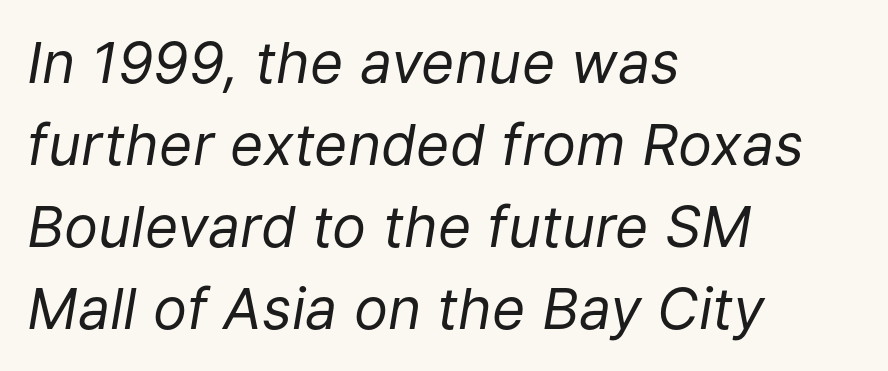
{"italic": "yes", "lean": "right", "slant_degrees": 9, "bold": "no", "weight": "regular", "width": "normal", "stroke_contrast": "low", "x_height": "medium", "monospaced": "no", "underline": "no", "align": "left", "line_spacing": "normal", "line_spacing_ratio": 1.44, "letter_spacing": "normal", "letter_spacing_em": 0.0, "glyph_px": 57}
